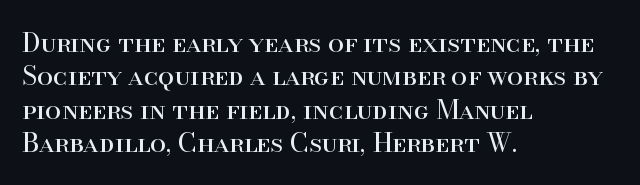
The image shows 26 px text type, upright; set left-aligned, normal line spacing (1.28x), normal letter spacing, not underlined.
